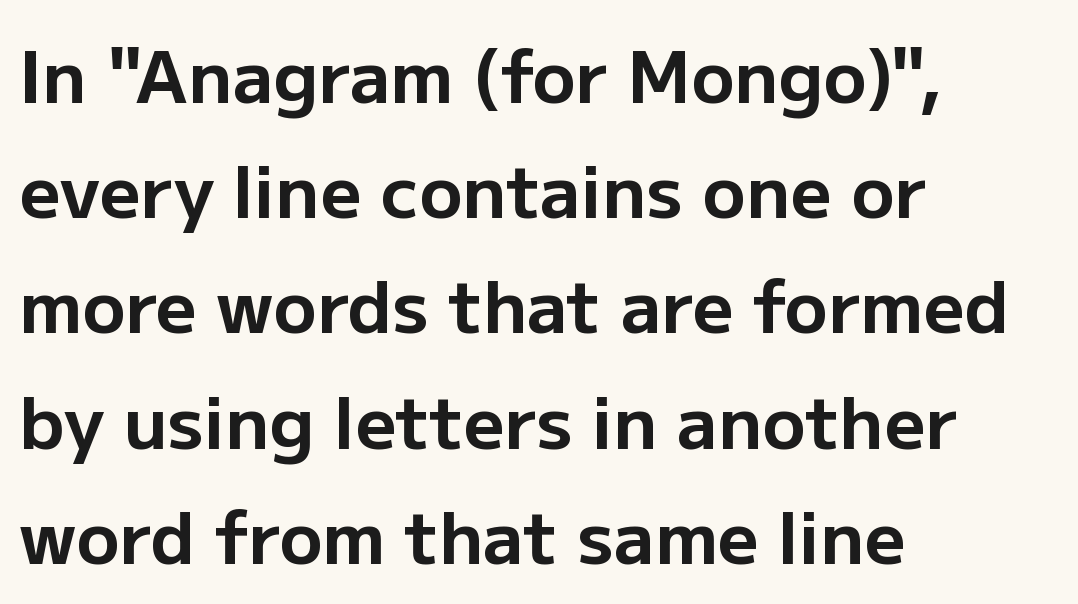
{"serif": "no", "italic": "no", "bold": "yes", "weight": "bold", "width": "normal", "stroke_contrast": "low", "x_height": "medium", "monospaced": "no", "underline": "no", "align": "left", "line_spacing": "normal", "line_spacing_ratio": 1.6, "letter_spacing": "normal", "letter_spacing_em": 0.0, "glyph_px": 72}
